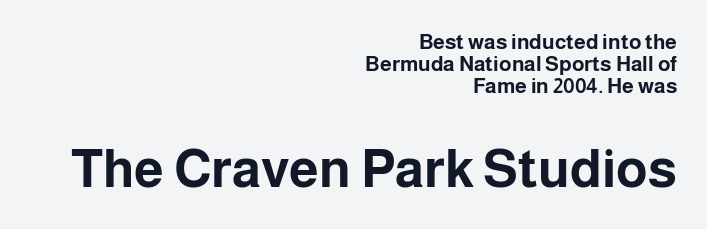
The font is running at its bold setting. Tracking here is standard; glyphs follow each other at the usual distance. The passage shown is typed in a proportional face where columns would drift. Two sizes are in play, and the larger belongs to the second block.
